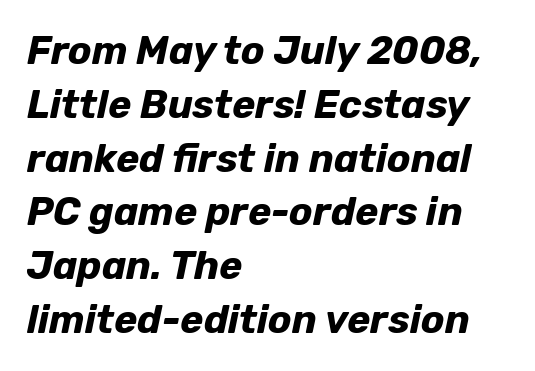
Look at the tracking — it's just the regular setting, nothing added. Normally led — the rows are evenly, conventionally spaced. Pretty heavy lettering here — definitely bold. The string is rendered with underlining switched off. The letters advance in unequal steps, a hallmark of proportional type. This sample is left-justified, so line endings fall wherever the words run out.
